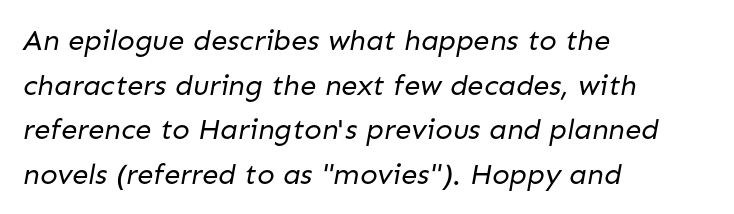
{"serif": "no", "bold": "no", "weight": "regular", "width": "normal", "stroke_contrast": "low", "x_height": "medium", "monospaced": "no", "underline": "no", "align": "left", "line_spacing": "normal", "line_spacing_ratio": 1.54, "letter_spacing": "normal", "letter_spacing_em": 0.0, "glyph_px": 29}
